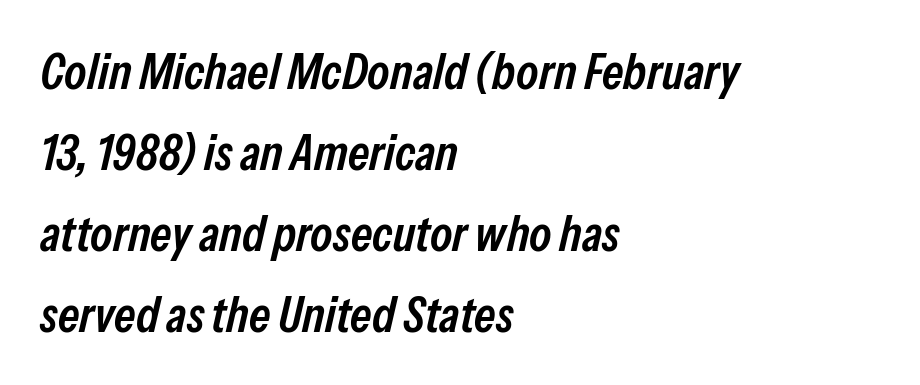
Q: Is the text bold? A: Semi-bold.
Q: Is the text italic (slanted)? A: Yes, it leans right by about 13 degrees.
Q: Is the text underlined? A: No.
Q: How is the paragraph aligned? A: Left-aligned.
Q: Is the spacing between letters normal or unusually wide? A: Normal.
Q: Is the spacing between lines tight, normal or loose? A: Normal.
Q: Width (condensed, normal, or wide)? A: Condensed.
Q: Stroke contrast? A: Low.
Q: x-height? A: Medium.
Q: Monospaced? A: No.
